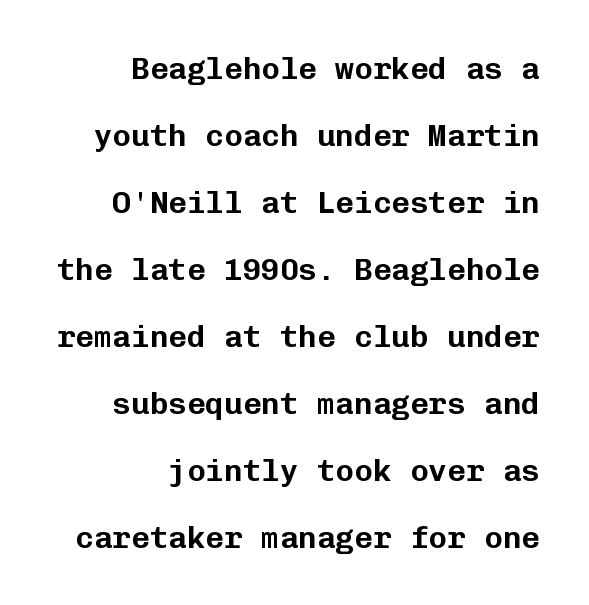
Q: Is the text italic (slanted)? A: No, it is upright.
Q: Is the typeface a serif or a sans-serif typeface? A: Sans-serif.
Q: Is the text underlined? A: No.
Q: How is the paragraph aligned? A: Right-aligned.
Q: Is the spacing between letters normal or unusually wide? A: Normal.
Q: Is the spacing between lines tight, normal or loose? A: Loose.
Q: Width (condensed, normal, or wide)? A: Normal.
Q: Stroke contrast? A: Low.
Q: x-height? A: Medium.
Q: Monospaced? A: Yes.
